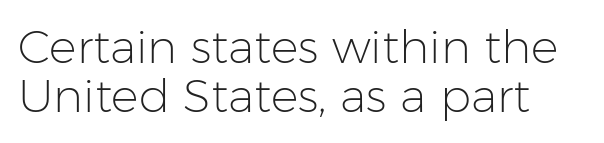
{"serif": "no", "italic": "no", "bold": "no", "weight": "light", "width": "normal", "stroke_contrast": "low", "x_height": "medium", "monospaced": "no", "underline": "no", "line_spacing": "tight", "line_spacing_ratio": 1.07, "letter_spacing": "normal", "letter_spacing_em": 0.0, "glyph_px": 46}
